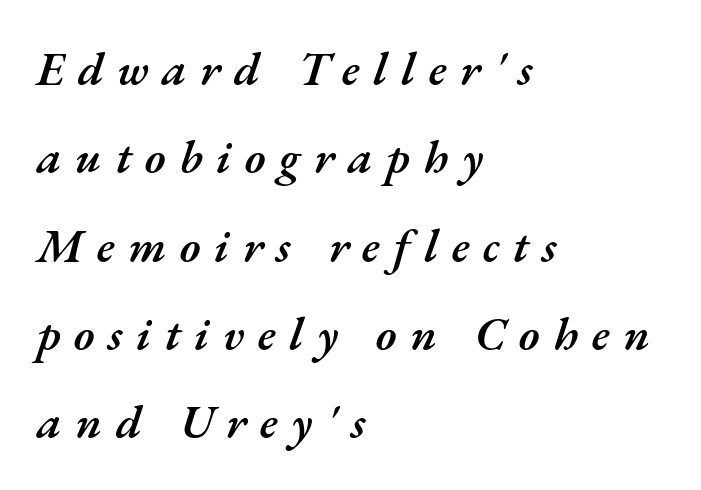
Q: Is the text bold? A: Semi-bold.
Q: Is the text italic (slanted)? A: Yes, it leans right by about 17 degrees.
Q: Is the text underlined? A: No.
Q: How is the paragraph aligned? A: Left-aligned.
Q: Is the spacing between letters normal or unusually wide? A: Unusually wide.
Q: Width (condensed, normal, or wide)? A: Normal.
Q: Stroke contrast? A: Medium.
Q: x-height? A: Small.
Q: Monospaced? A: No.
